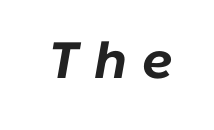
{"italic": "yes", "lean": "right", "slant_degrees": 10, "bold": "yes", "weight": "bold", "width": "normal", "stroke_contrast": "low", "x_height": "medium", "monospaced": "no", "underline": "no", "letter_spacing": "wide", "letter_spacing_em": 0.3, "glyph_px": 51}
